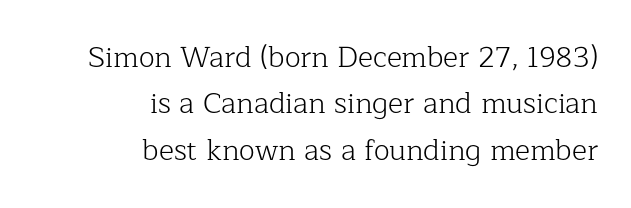
Q: Is the text bold? A: No.
Q: Is the text italic (slanted)? A: No, it is upright.
Q: Is the typeface a serif or a sans-serif typeface? A: Serif.
Q: Is the text underlined? A: No.
Q: How is the paragraph aligned? A: Right-aligned.
Q: Is the spacing between letters normal or unusually wide? A: Normal.
Q: Is the spacing between lines tight, normal or loose? A: Normal.
Q: Width (condensed, normal, or wide)? A: Normal.
Q: Stroke contrast? A: Low.
Q: x-height? A: Medium.
Q: Monospaced? A: No.
